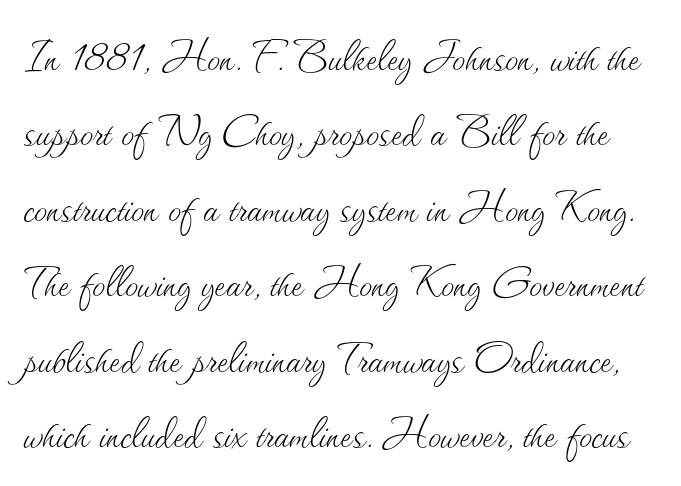
Leading: standard. This reads as an unemphasized weight, regular at the heaviest. Nothing unusual about the tracking: characters are spaced as the font intends. Beneath every word, the page is bare. Proportional: the letters do not fall into vertical columns.
